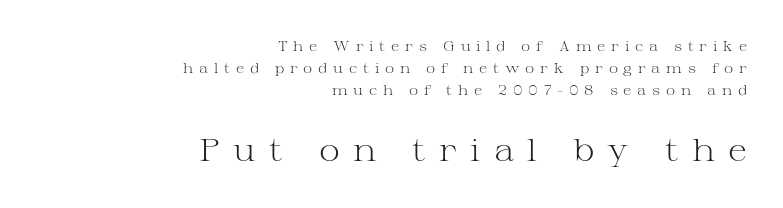
Decoration check: the copy has no underline. Are there feet on the stems? There are — it's a serif. Reading down the column, the eye jumps a familiar distance to each next line. Note the varied advance widths — an 'i' is clearly narrower than an 'm'. It's the straight-up-and-down kind of type.
